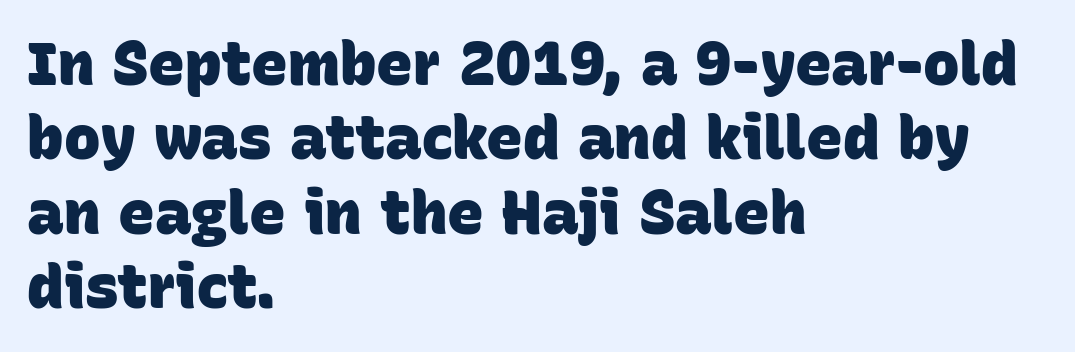
Q: Is the text bold? A: Yes.
Q: Is the typeface a serif or a sans-serif typeface? A: Sans-serif.
Q: Is the text underlined? A: No.
Q: How is the paragraph aligned? A: Left-aligned.
Q: Is the spacing between letters normal or unusually wide? A: Normal.
Q: Width (condensed, normal, or wide)? A: Normal.
Q: Stroke contrast? A: Low.
Q: x-height? A: Large.
Q: Monospaced? A: No.
